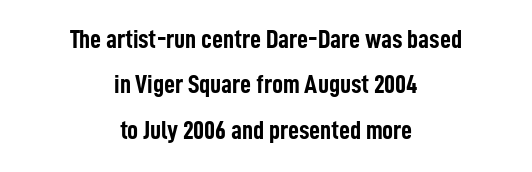
Q: Is the text bold? A: Yes.
Q: Is the text italic (slanted)? A: No, it is upright.
Q: Is the text underlined? A: No.
Q: How is the paragraph aligned? A: Centered.
Q: Is the spacing between letters normal or unusually wide? A: Normal.
Q: Is the spacing between lines tight, normal or loose? A: Normal.
